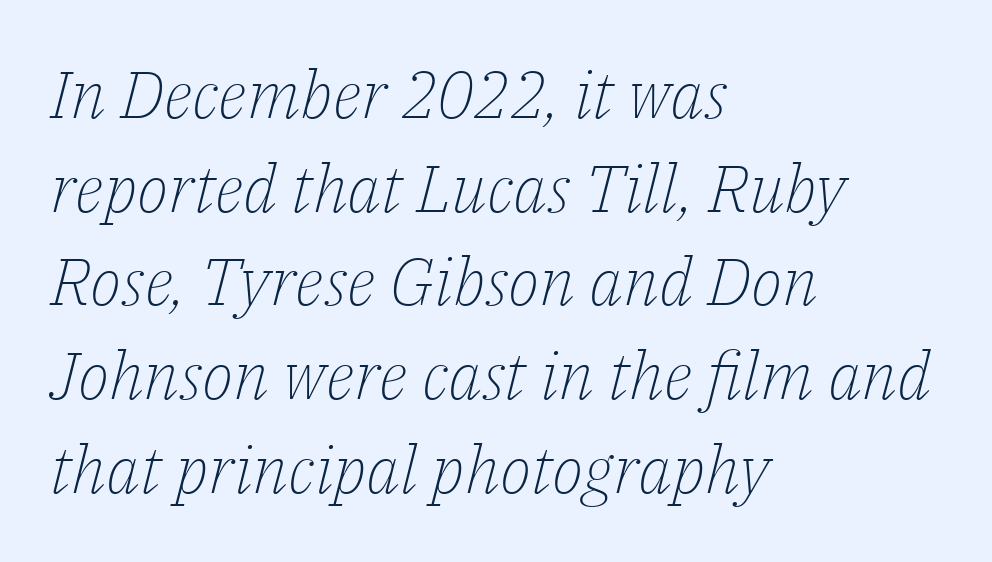
{"serif": "yes", "italic": "yes", "lean": "right", "slant_degrees": 14, "bold": "no", "weight": "light", "width": "normal", "stroke_contrast": "low", "x_height": "medium", "monospaced": "no", "underline": "no", "align": "left", "line_spacing": "normal", "line_spacing_ratio": 1.42, "letter_spacing": "normal", "letter_spacing_em": 0.0, "glyph_px": 66}
